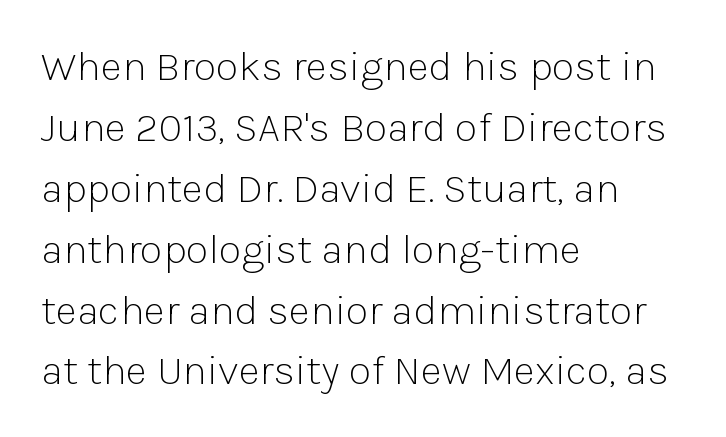
{"serif": "no", "italic": "no", "bold": "no", "weight": "light", "width": "normal", "stroke_contrast": "low", "x_height": "medium", "monospaced": "no", "underline": "no", "align": "left", "line_spacing": "normal", "line_spacing_ratio": 1.45, "letter_spacing": "normal", "letter_spacing_em": 0.0, "glyph_px": 42}
